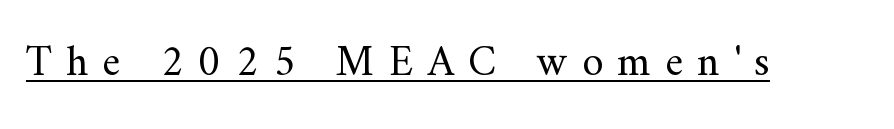
The image shows 43 px regular-weight serif type, upright; set unusually wide letter spacing (+0.33 em), underlined; medium stroke contrast and a small x-height.
